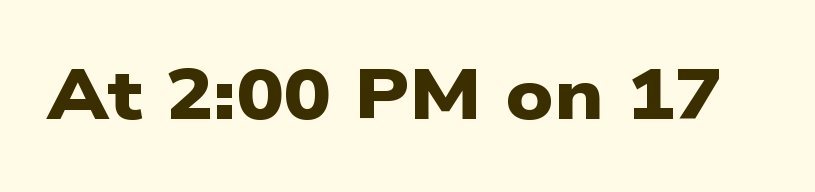
The face used here is rendered with its standard letterfit. Clear beneath every line of the passage. Stroke thickness is high; the sample reads as a true bold. The face used here is proportionally spaced, like ordinary book or web type.
